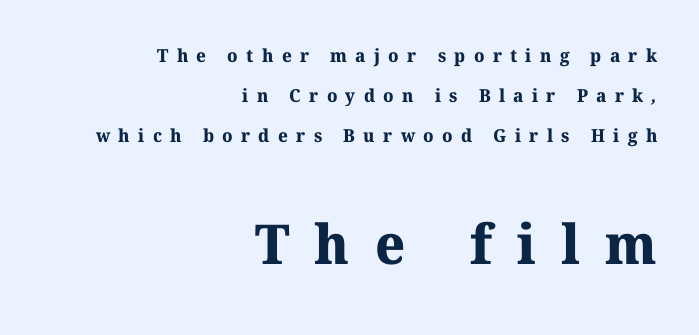
Q: Is the text bold? A: Yes.
Q: Is the typeface a serif or a sans-serif typeface? A: Serif.
Q: Is the text underlined? A: No.
Q: How is the paragraph aligned? A: Right-aligned.
Q: Is the spacing between letters normal or unusually wide? A: Unusually wide.
Q: Is the spacing between lines tight, normal or loose? A: Loose.
Q: Which block of text is set in a larger size, the first (top) or the second (bottom)? A: The second (bottom) one.
Q: Width (condensed, normal, or wide)? A: Normal.
Q: Stroke contrast? A: Medium.
Q: x-height? A: Medium.
Q: Monospaced? A: No.
